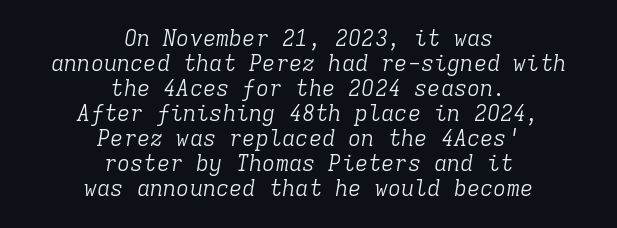
Q: Is the text bold? A: No.
Q: Is the text italic (slanted)? A: Yes, it leans right by about 9 degrees.
Q: Is the text underlined? A: No.
Q: How is the paragraph aligned? A: Centered.
Q: Is the spacing between letters normal or unusually wide? A: Normal.
Q: Is the spacing between lines tight, normal or loose? A: Tight.
